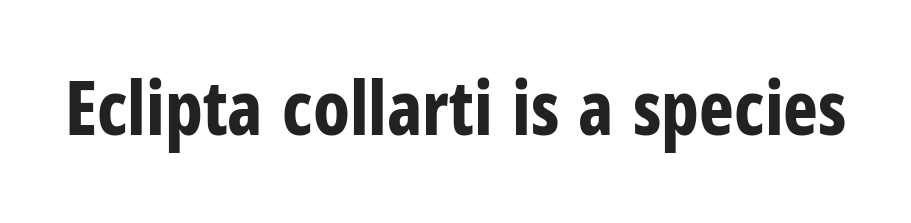
This rendering features lettering with no underline. Are there feet on the stems? There aren't — it's a sans. Do the characters align in a grid? No, the font is proportional. Caption: bold face, heavy strokes. Compared with typical body copy, the letter spacing here is the same. Posture: straight, roman, zero tilt.
